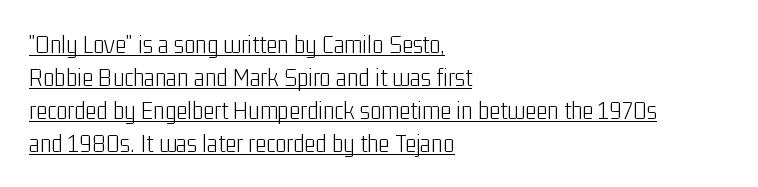
The image shows 27 px text type, upright; set left-aligned, line spacing 1.22x, normal letter spacing, underlined.
